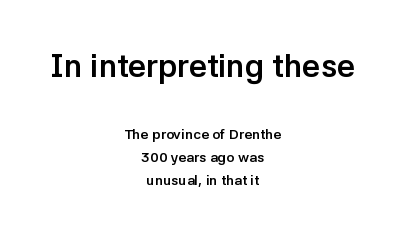
Q: Is the text bold? A: Yes.
Q: Is the text italic (slanted)? A: No, it is upright.
Q: Is the typeface a serif or a sans-serif typeface? A: Sans-serif.
Q: Is the text underlined? A: No.
Q: How is the paragraph aligned? A: Centered.
Q: Is the spacing between letters normal or unusually wide? A: Normal.
Q: Is the spacing between lines tight, normal or loose? A: Normal.
Q: Which block of text is set in a larger size, the first (top) or the second (bottom)? A: The first (top) one.
Q: Width (condensed, normal, or wide)? A: Normal.
Q: Stroke contrast? A: Low.
Q: x-height? A: Medium.
Q: Monospaced? A: No.
